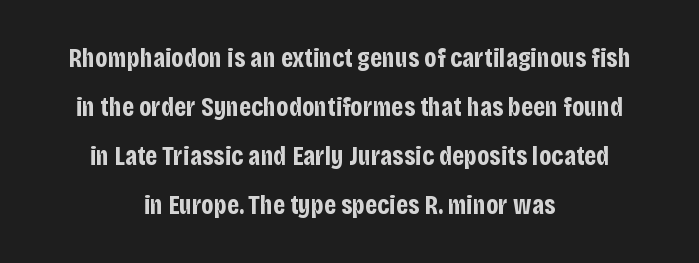
The image shows 27 px bold type, upright; set centered, line spacing 1.81x, normal letter spacing, not underlined.
